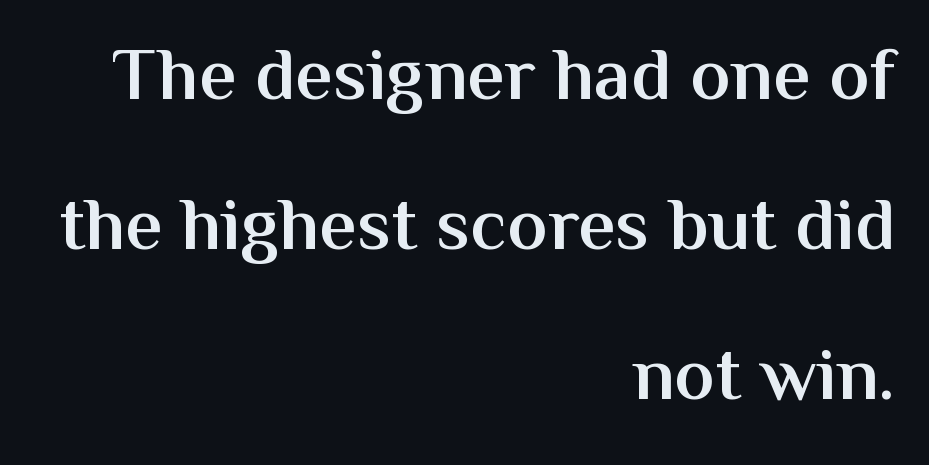
The image shows 75 px semibold sans-serif type, upright; set right-aligned, loose line spacing (2.0x), normal letter spacing, not underlined; medium stroke contrast and a medium x-height.
